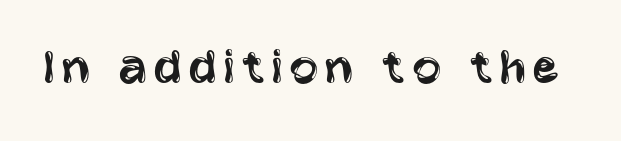
Q: Is the text bold? A: No.
Q: Is the text italic (slanted)? A: No, it is upright.
Q: Is the typeface a serif or a sans-serif typeface? A: Sans-serif.
Q: Is the text underlined? A: No.
Q: Width (condensed, normal, or wide)? A: Condensed.
Q: Stroke contrast? A: Low.
Q: x-height? A: Large.
Q: Monospaced? A: No.
